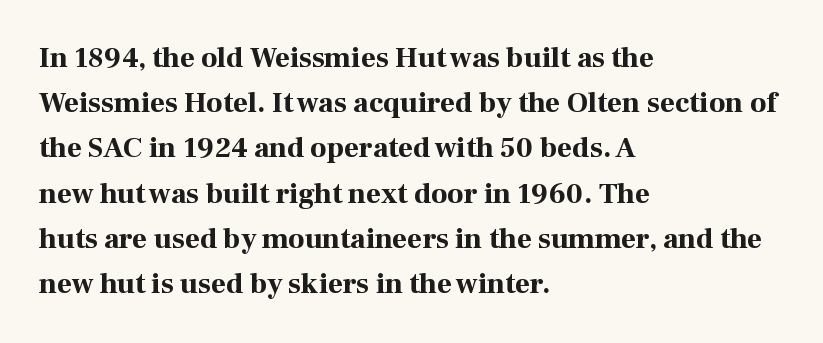
The image shows 29 px bold serif type, upright; set left-aligned, normal line spacing (1.56x), normal letter spacing, not underlined; high stroke contrast and a medium x-height.
